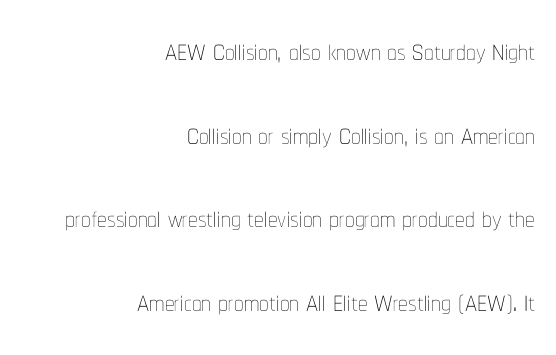
Q: Is the text bold? A: No.
Q: Is the text italic (slanted)? A: No, it is upright.
Q: Is the text underlined? A: No.
Q: How is the paragraph aligned? A: Right-aligned.
Q: Is the spacing between letters normal or unusually wide? A: Normal.
Q: Is the spacing between lines tight, normal or loose? A: Loose.
Q: Width (condensed, normal, or wide)? A: Condensed.
Q: Stroke contrast? A: Low.
Q: x-height? A: Medium.
Q: Monospaced? A: No.
